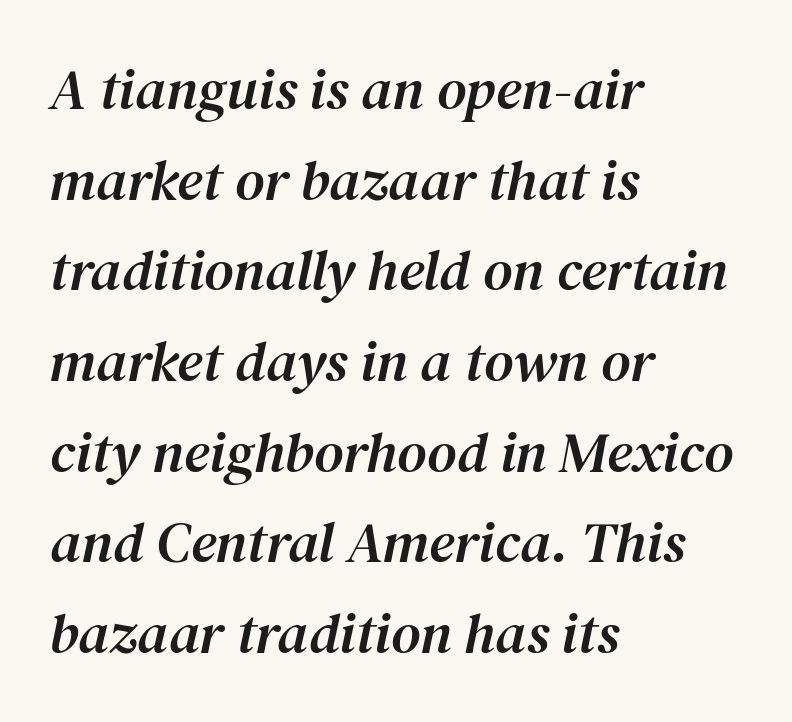
{"serif": "yes", "italic": "yes", "lean": "right", "slant_degrees": 12, "width": "normal", "stroke_contrast": "medium", "x_height": "medium", "monospaced": "no", "underline": "no", "align": "left", "line_spacing": "normal", "line_spacing_ratio": 1.59, "letter_spacing": "normal", "letter_spacing_em": 0.0, "glyph_px": 57}
